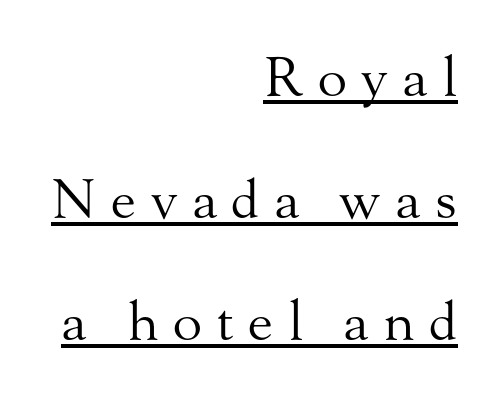
The image shows 54 px regular-weight serif type, upright; set right-aligned, loose line spacing (2.26x), unusually wide letter spacing (+0.27 em), underlined; medium stroke contrast and a small x-height.
